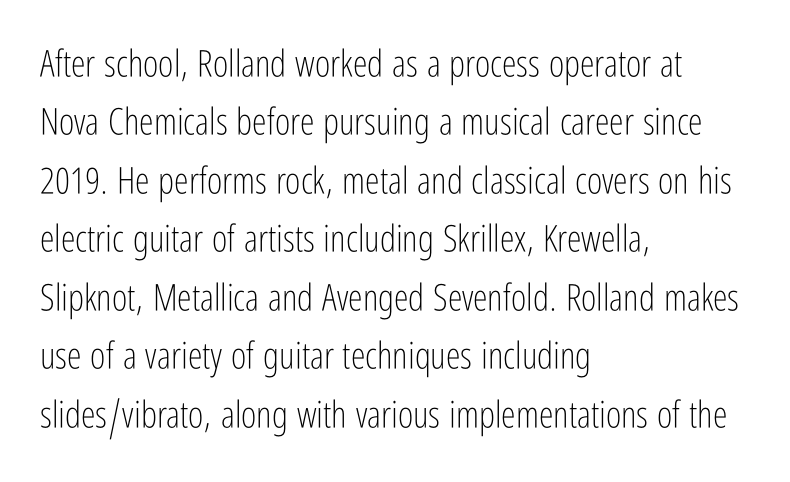
Q: Is the text bold? A: No.
Q: Is the text italic (slanted)? A: No, it is upright.
Q: Is the typeface a serif or a sans-serif typeface? A: Sans-serif.
Q: Is the text underlined? A: No.
Q: How is the paragraph aligned? A: Left-aligned.
Q: Is the spacing between letters normal or unusually wide? A: Normal.
Q: Is the spacing between lines tight, normal or loose? A: Normal.
Q: Width (condensed, normal, or wide)? A: Condensed.
Q: Stroke contrast? A: Low.
Q: x-height? A: Medium.
Q: Monospaced? A: No.
